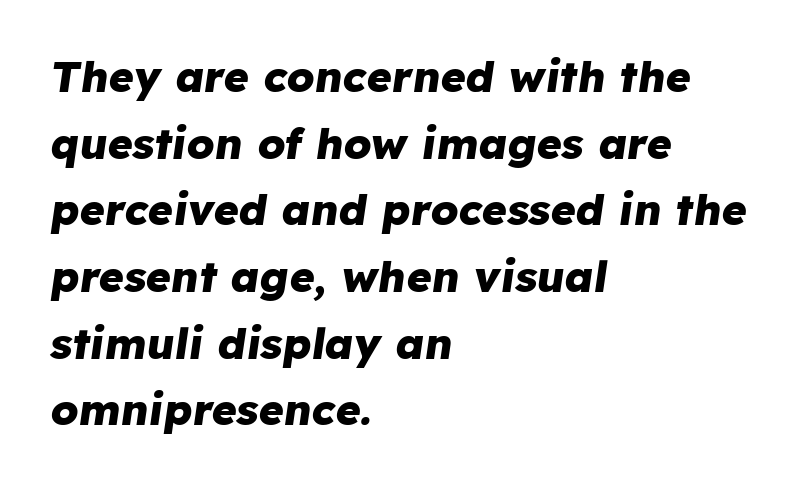
The image shows 43 px heavy type, italic (leaning right); set left-aligned, normal line spacing (1.55x), normal letter spacing, not underlined; low stroke contrast and a medium x-height.
